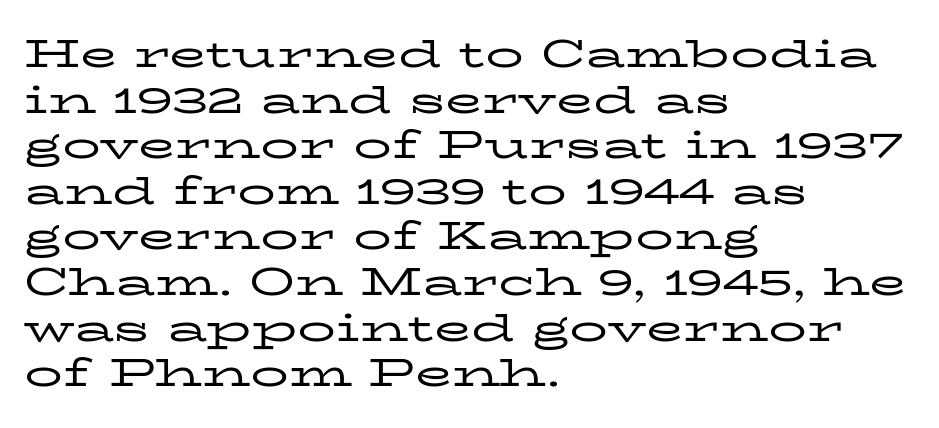
{"serif": "yes", "italic": "no", "bold": "no", "weight": "regular", "width": "wide", "stroke_contrast": "low", "x_height": "medium", "monospaced": "no", "underline": "no", "align": "left", "line_spacing_ratio": 1.2, "letter_spacing": "normal", "letter_spacing_em": 0.0, "glyph_px": 38}
